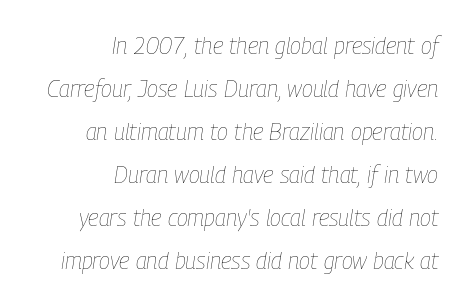
Q: Is the text bold? A: No.
Q: Is the text italic (slanted)? A: Yes, it leans right by about 9 degrees.
Q: Is the text underlined? A: No.
Q: How is the paragraph aligned? A: Right-aligned.
Q: Is the spacing between letters normal or unusually wide? A: Normal.
